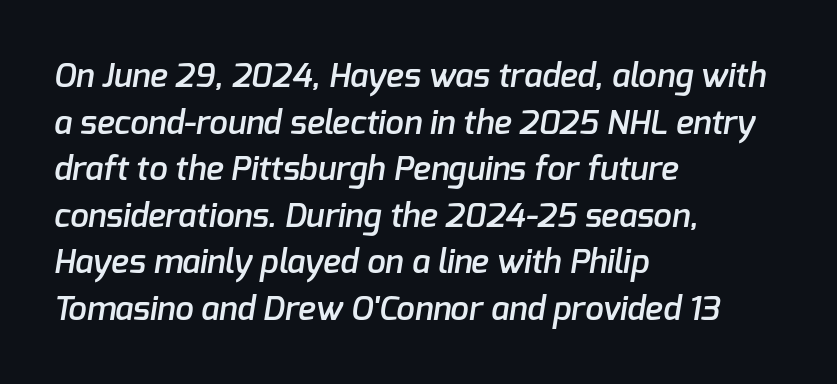
Q: Is the text bold? A: Semi-bold.
Q: Is the typeface a serif or a sans-serif typeface? A: Sans-serif.
Q: Is the text underlined? A: No.
Q: How is the paragraph aligned? A: Left-aligned.
Q: Is the spacing between letters normal or unusually wide? A: Normal.
Q: Is the spacing between lines tight, normal or loose? A: Normal.
Q: Width (condensed, normal, or wide)? A: Normal.
Q: Stroke contrast? A: Low.
Q: x-height? A: Medium.
Q: Monospaced? A: No.
